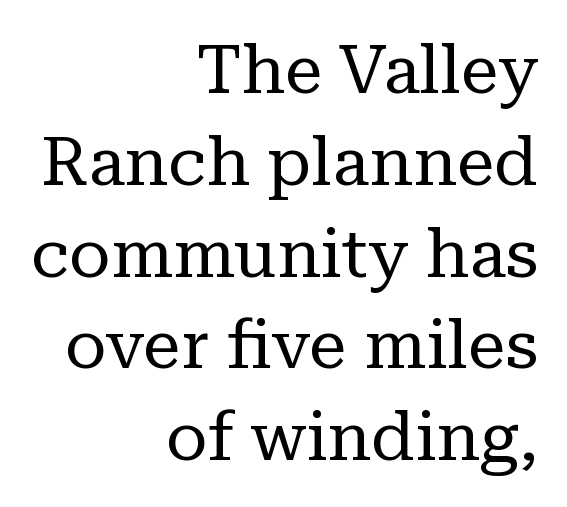
Q: Is the text bold? A: No.
Q: Is the text italic (slanted)? A: No, it is upright.
Q: Is the typeface a serif or a sans-serif typeface? A: Serif.
Q: Is the text underlined? A: No.
Q: How is the paragraph aligned? A: Right-aligned.
Q: Is the spacing between letters normal or unusually wide? A: Normal.
Q: Is the spacing between lines tight, normal or loose? A: Normal.
Q: Width (condensed, normal, or wide)? A: Normal.
Q: Stroke contrast? A: Low.
Q: x-height? A: Medium.
Q: Monospaced? A: No.
